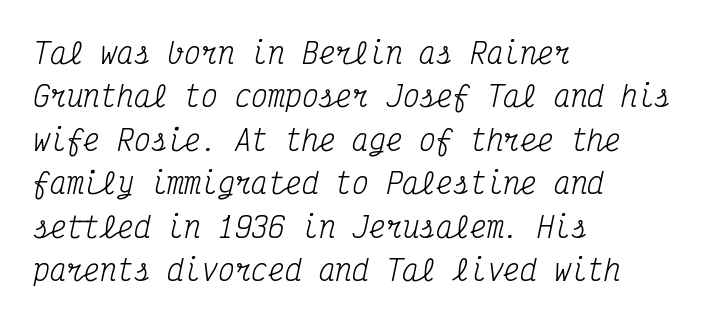
Q: Is the text bold? A: No.
Q: Is the text italic (slanted)? A: Yes, it leans right by about 12 degrees.
Q: Is the typeface a serif or a sans-serif typeface? A: Serif.
Q: Is the text underlined? A: No.
Q: How is the paragraph aligned? A: Left-aligned.
Q: Is the spacing between letters normal or unusually wide? A: Normal.
Q: Is the spacing between lines tight, normal or loose? A: Normal.
Q: Width (condensed, normal, or wide)? A: Condensed.
Q: Stroke contrast? A: Medium.
Q: x-height? A: Medium.
Q: Monospaced? A: Yes.
